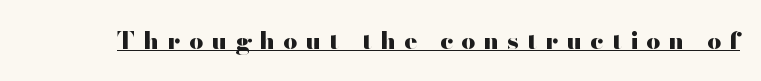
The image shows 24 px bold type, upright; set unusually wide letter spacing (+0.35 em), underlined.
